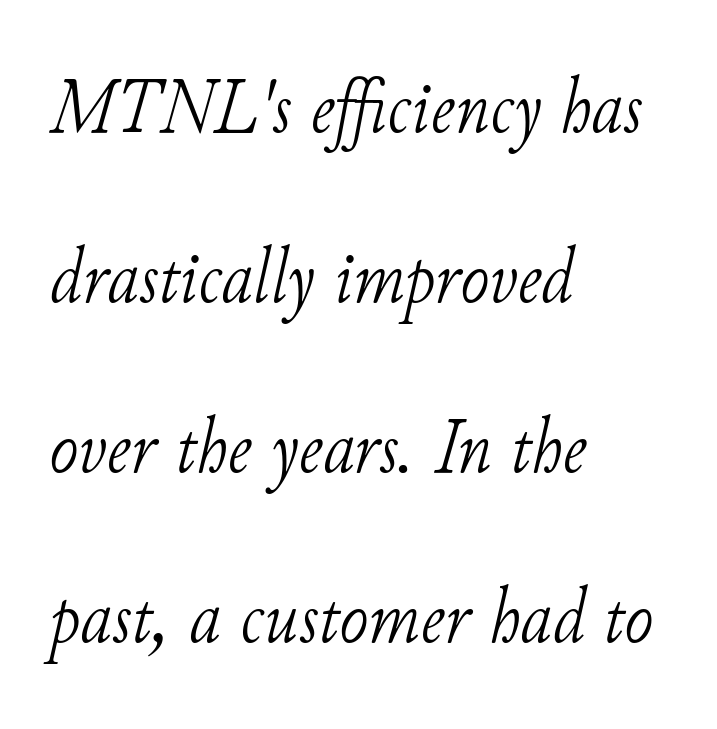
{"serif": "yes", "italic": "yes", "lean": "right", "slant_degrees": 11, "bold": "no", "weight": "light", "width": "normal", "stroke_contrast": "low", "x_height": "small", "monospaced": "no", "underline": "no", "align": "left", "line_spacing": "loose", "line_spacing_ratio": 2.18, "letter_spacing": "normal", "letter_spacing_em": 0.0, "glyph_px": 78}
